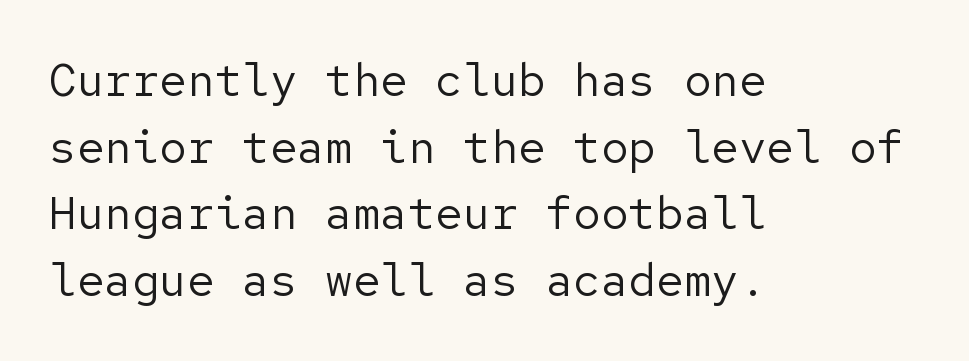
Q: Is the text bold? A: No.
Q: Is the text italic (slanted)? A: No, it is upright.
Q: Is the typeface a serif or a sans-serif typeface? A: Sans-serif.
Q: Is the text underlined? A: No.
Q: How is the paragraph aligned? A: Left-aligned.
Q: Is the spacing between letters normal or unusually wide? A: Normal.
Q: Is the spacing between lines tight, normal or loose? A: Normal.
Q: Width (condensed, normal, or wide)? A: Normal.
Q: Stroke contrast? A: Low.
Q: x-height? A: Medium.
